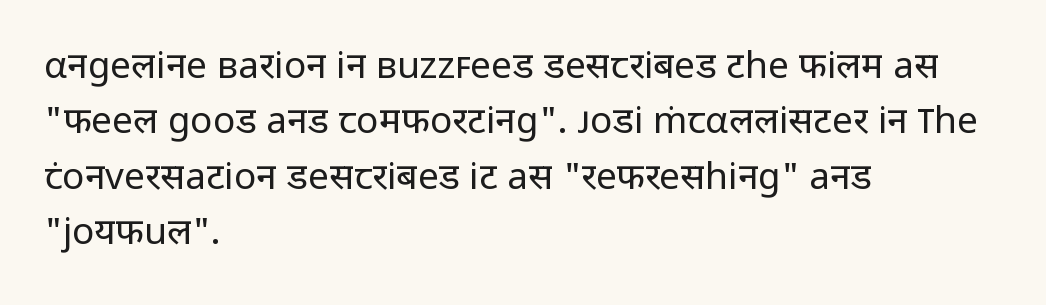
{"serif": "no", "italic": "no", "bold": "no", "weight": "regular", "width": "normal", "stroke_contrast": "low", "x_height": "medium", "monospaced": "no", "underline": "no", "align": "left", "line_spacing": "normal", "line_spacing_ratio": 1.5, "letter_spacing": "normal", "letter_spacing_em": 0.0, "glyph_px": 37}
